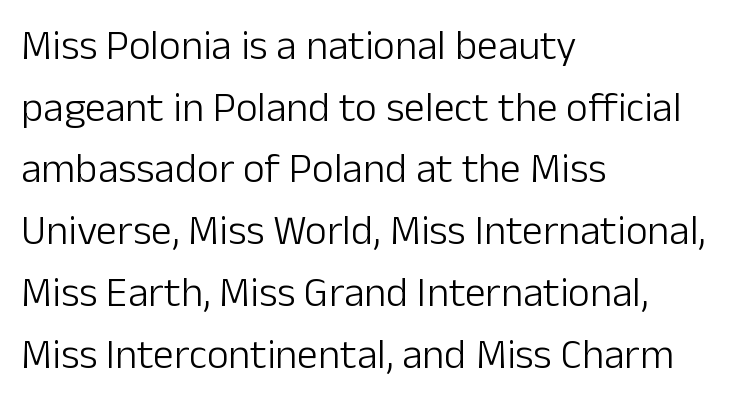
The lettering holds an erect, upright posture throughout. Think of a printed novel: that variable character pitch is what you see here. Every row of glyphs begins at an identical x-position on the left. The face used here is rendered with its standard letterfit. The leading is moderate, giving the passage an even texture.
